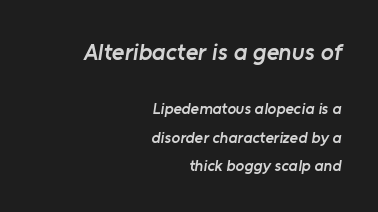
The image shows 24 px text type; set right-aligned, line spacing 1.76x, normal letter spacing, not underlined; the first (top) block is 1.5x larger.
